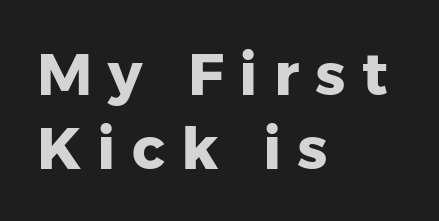
Q: Is the text bold? A: Yes.
Q: Is the text italic (slanted)? A: No, it is upright.
Q: Is the typeface a serif or a sans-serif typeface? A: Sans-serif.
Q: Is the text underlined? A: No.
Q: How is the paragraph aligned? A: Left-aligned.
Q: Is the spacing between letters normal or unusually wide? A: Unusually wide.
Q: Is the spacing between lines tight, normal or loose? A: Normal.
Q: Width (condensed, normal, or wide)? A: Normal.
Q: Stroke contrast? A: Low.
Q: x-height? A: Medium.
Q: Monospaced? A: No.
